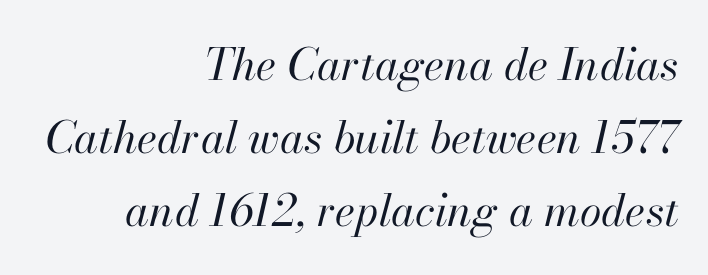
{"italic": "yes", "lean": "right", "slant_degrees": 13, "bold": "no", "weight": "regular", "width": "normal", "stroke_contrast": "high", "x_height": "small", "monospaced": "no", "underline": "no", "align": "right", "line_spacing": "normal", "line_spacing_ratio": 1.66, "letter_spacing": "normal", "letter_spacing_em": 0.0, "glyph_px": 44}
